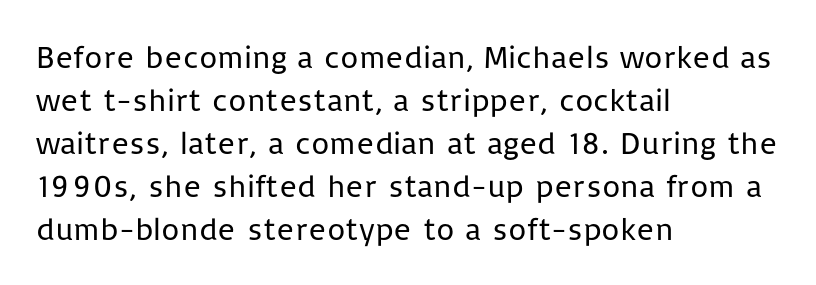
Q: Is the text bold? A: No.
Q: Is the text italic (slanted)? A: No, it is upright.
Q: Is the typeface a serif or a sans-serif typeface? A: Sans-serif.
Q: Is the text underlined? A: No.
Q: How is the paragraph aligned? A: Left-aligned.
Q: Is the spacing between letters normal or unusually wide? A: Normal.
Q: Is the spacing between lines tight, normal or loose? A: Normal.
Q: Width (condensed, normal, or wide)? A: Normal.
Q: Stroke contrast? A: Low.
Q: x-height? A: Medium.
Q: Monospaced? A: No.
